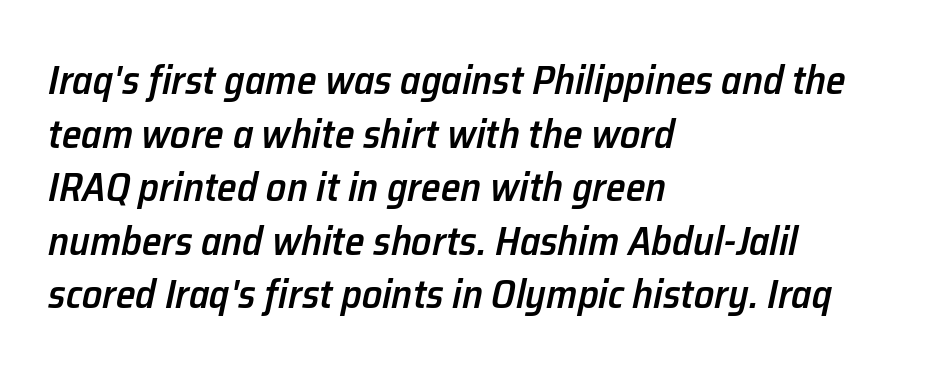
{"italic": "yes", "lean": "right", "slant_degrees": 12, "bold": "semi", "weight": "semibold", "width": "normal", "stroke_contrast": "low", "x_height": "medium", "monospaced": "no", "underline": "no", "align": "left", "line_spacing": "normal", "line_spacing_ratio": 1.34, "letter_spacing": "normal", "letter_spacing_em": 0.0, "glyph_px": 40}
